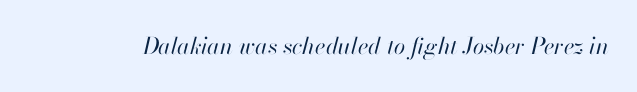
Is this a heavy cut? Hardly; it is regular or lighter. Default kerning and tracking; the words read as compact shapes. Quick note: italic. Clear beneath every line of the passage.
